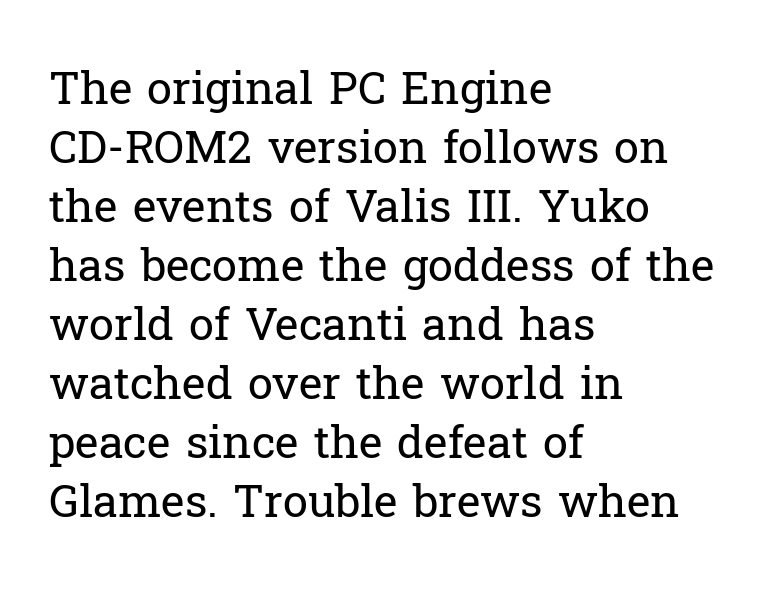
{"serif": "yes", "italic": "no", "bold": "no", "weight": "regular", "width": "normal", "stroke_contrast": "low", "x_height": "medium", "monospaced": "no", "underline": "no", "align": "left", "line_spacing": "normal", "line_spacing_ratio": 1.31, "letter_spacing": "normal", "letter_spacing_em": 0.0, "glyph_px": 45}
